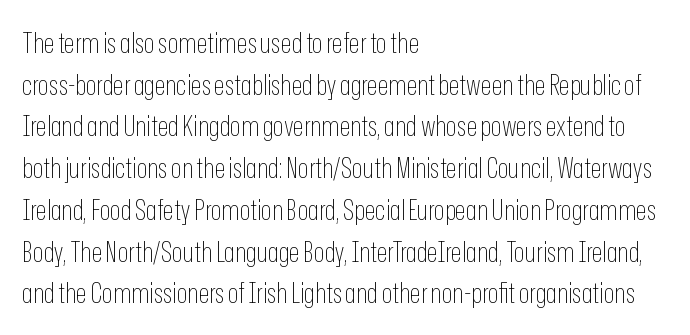
The image shows 28 px thin, condensed sans-serif type, upright; set left-aligned, normal line spacing (1.49x), normal letter spacing, not underlined; low stroke contrast and a medium x-height.
